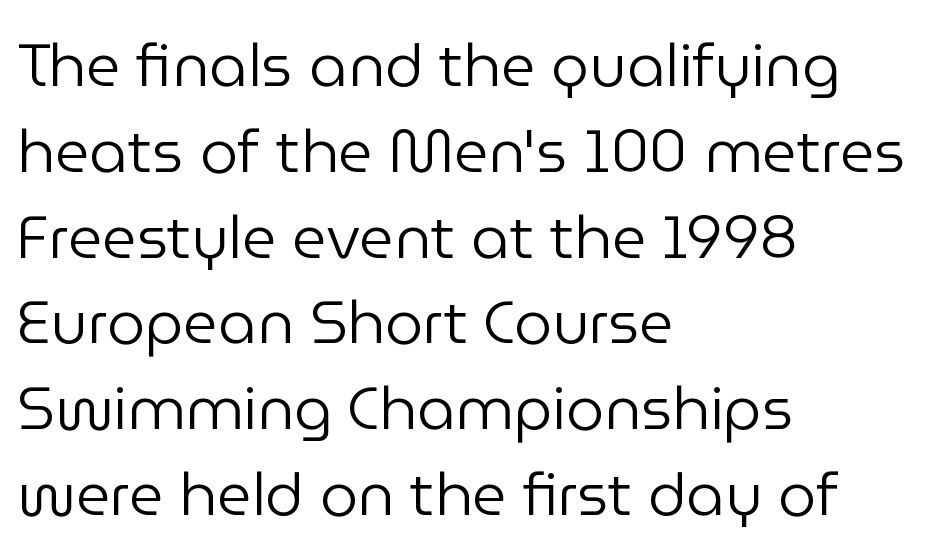
{"serif": "no", "italic": "no", "bold": "no", "weight": "regular", "width": "normal", "stroke_contrast": "low", "x_height": "medium", "monospaced": "no", "underline": "no", "align": "left", "line_spacing": "normal", "line_spacing_ratio": 1.43, "letter_spacing": "normal", "letter_spacing_em": 0.0, "glyph_px": 60}
